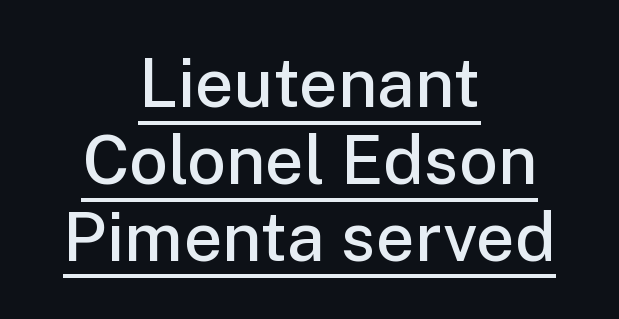
Q: Is the text bold? A: Semi-bold.
Q: Is the text italic (slanted)? A: No, it is upright.
Q: Is the typeface a serif or a sans-serif typeface? A: Sans-serif.
Q: Is the text underlined? A: Yes.
Q: How is the paragraph aligned? A: Centered.
Q: Is the spacing between letters normal or unusually wide? A: Normal.
Q: Is the spacing between lines tight, normal or loose? A: Tight.
Q: Width (condensed, normal, or wide)? A: Normal.
Q: Stroke contrast? A: Low.
Q: x-height? A: Medium.
Q: Monospaced? A: No.
